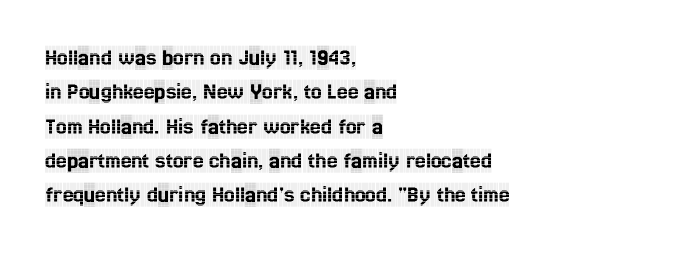
The image shows 24 px text type, upright; set left-aligned, normal line spacing (1.43x), normal letter spacing, not underlined.
